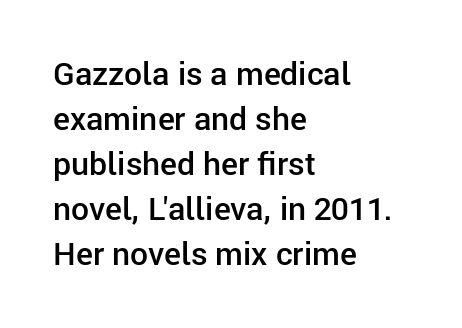
Typeset ragged right — the left edge is the straight one. Look at the bottom of the vertical strokes: they stop flat, with no serifs. This sample has the flowing, uneven cadence of proportional lettering. Tracking here is standard; glyphs follow each other at the usual distance. Just letters on the line, the space beneath them empty.
